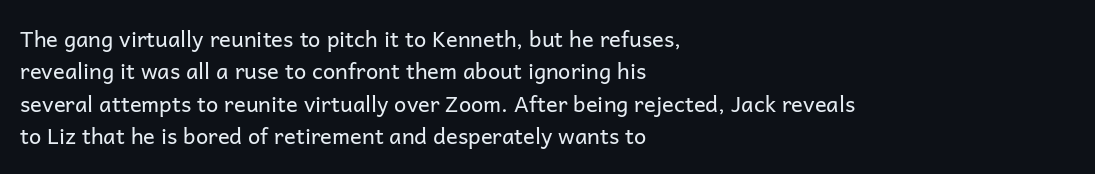
Q: Is the text bold? A: No.
Q: Is the text italic (slanted)? A: No, it is upright.
Q: Is the text underlined? A: No.
Q: How is the paragraph aligned? A: Left-aligned.
Q: Is the spacing between letters normal or unusually wide? A: Normal.
Q: Is the spacing between lines tight, normal or loose? A: Normal.
